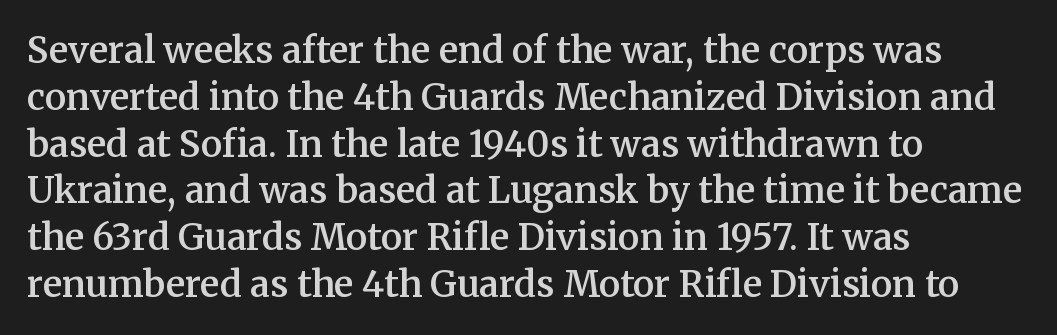
{"serif": "yes", "italic": "no", "bold": "semi", "weight": "semibold", "width": "normal", "stroke_contrast": "medium", "x_height": "medium", "monospaced": "no", "underline": "no", "align": "left", "line_spacing": "normal", "line_spacing_ratio": 1.3, "letter_spacing": "normal", "letter_spacing_em": 0.0, "glyph_px": 36}
